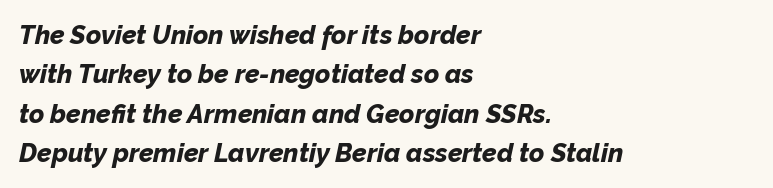
{"italic": "yes", "lean": "right", "slant_degrees": 12, "bold": "yes", "underline": "no", "align": "left", "line_spacing": "normal", "line_spacing_ratio": 1.51, "letter_spacing": "normal", "letter_spacing_em": 0.0, "glyph_px": 26}
